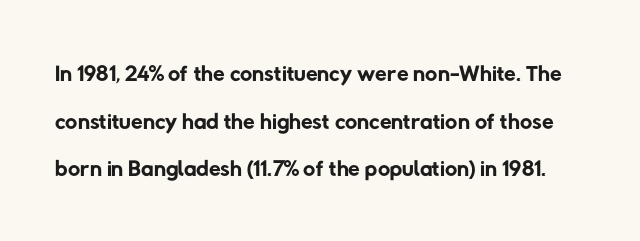
{"serif": "no", "bold": "no", "weight": "regular", "width": "normal", "stroke_contrast": "low", "x_height": "medium", "monospaced": "no", "underline": "no", "line_spacing": "normal", "line_spacing_ratio": 1.4, "letter_spacing": "normal", "letter_spacing_em": 0.0, "glyph_px": 34}
